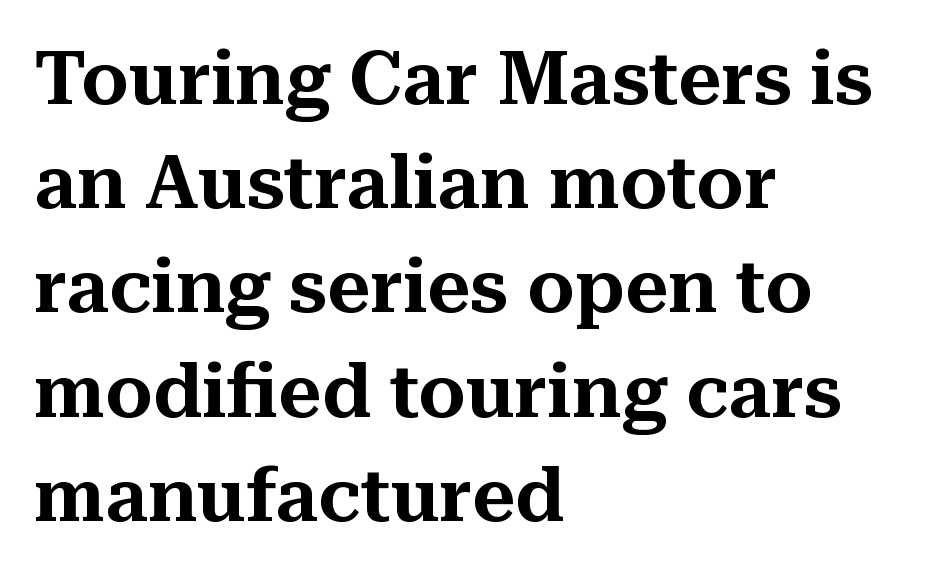
The image shows 75 px serif type, upright; set left-aligned, normal line spacing (1.39x), normal letter spacing, not underlined; medium stroke contrast and a medium x-height.
